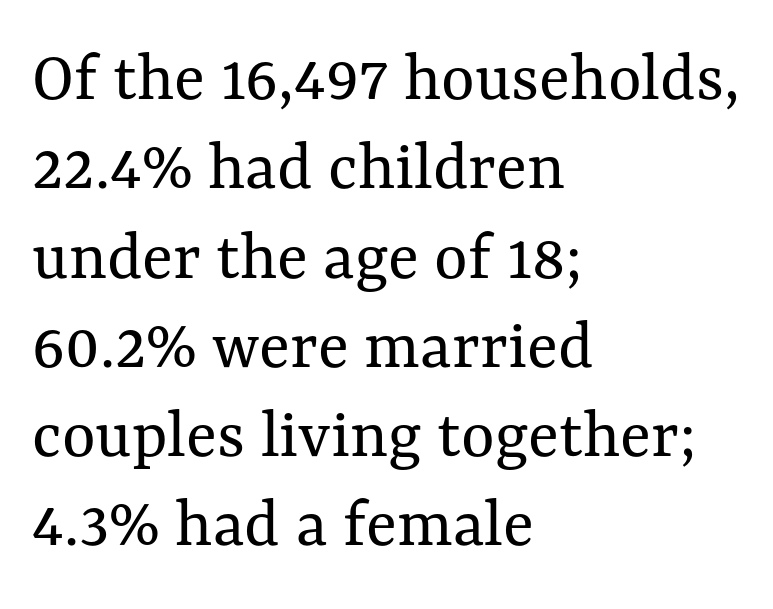
Q: Is the text bold? A: No.
Q: Is the text italic (slanted)? A: No, it is upright.
Q: Is the text underlined? A: No.
Q: How is the paragraph aligned? A: Left-aligned.
Q: Is the spacing between letters normal or unusually wide? A: Normal.
Q: Width (condensed, normal, or wide)? A: Normal.
Q: Stroke contrast? A: Medium.
Q: x-height? A: Medium.
Q: Monospaced? A: No.
